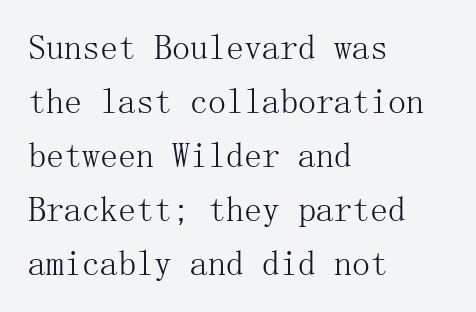
{"serif": "yes", "italic": "no", "bold": "no", "weight": "light", "width": "normal", "stroke_contrast": "medium", "x_height": "medium", "underline": "no", "align": "left", "line_spacing": "normal", "line_spacing_ratio": 1.5, "letter_spacing": "normal", "letter_spacing_em": 0.0, "glyph_px": 36}
